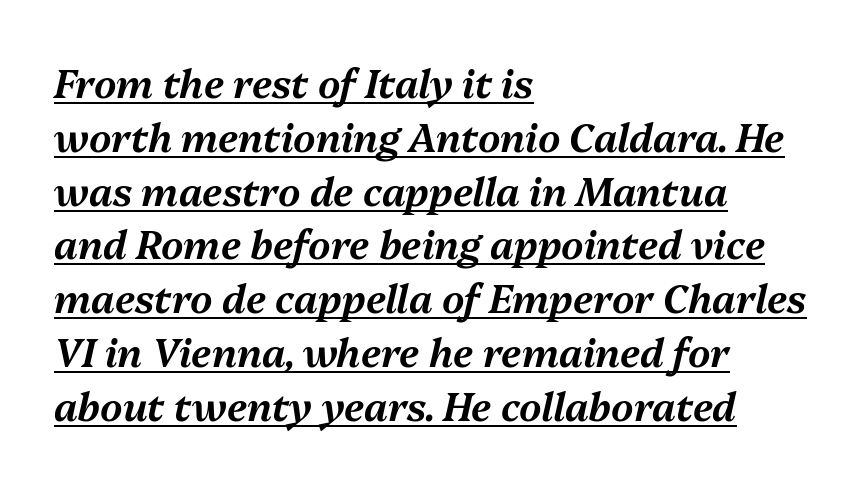
The image shows 39 px text type, italic (leaning right); set left-aligned, normal line spacing (1.38x), normal letter spacing, underlined; medium stroke contrast and a medium x-height.
